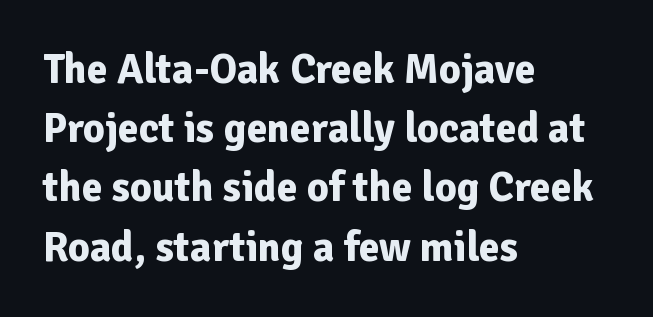
The image shows 42 px bold sans-serif type, upright; set left-aligned, normal line spacing (1.41x), normal letter spacing, not underlined; low stroke contrast and a medium x-height.
